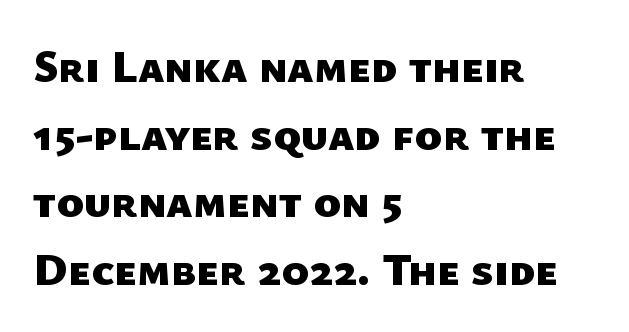
The image shows 46 px heavy sans-serif type; set left-aligned, normal line spacing (1.47x), normal letter spacing, not underlined; low stroke contrast and a medium x-height.
